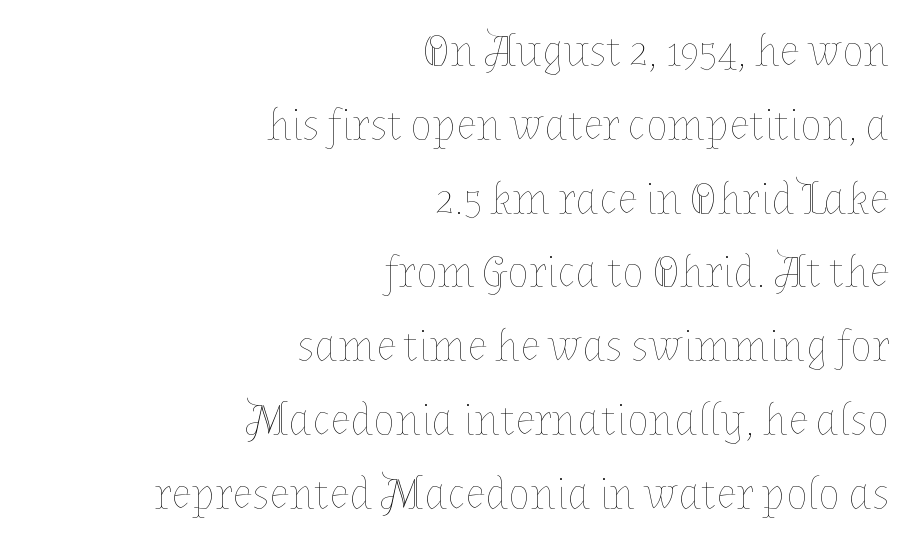
{"italic": "no", "bold": "no", "weight": "thin", "width": "normal", "stroke_contrast": "low", "x_height": "medium", "monospaced": "no", "underline": "no", "align": "right", "line_spacing": "normal", "line_spacing_ratio": 1.64, "letter_spacing": "normal", "letter_spacing_em": 0.0, "glyph_px": 45}
